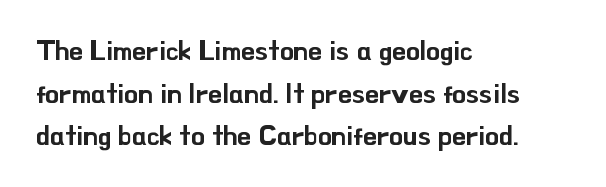
{"serif": "no", "italic": "no", "width": "normal", "stroke_contrast": "low", "x_height": "small", "monospaced": "no", "underline": "no", "align": "left", "line_spacing": "normal", "line_spacing_ratio": 1.52, "letter_spacing": "normal", "letter_spacing_em": 0.0, "glyph_px": 28}
